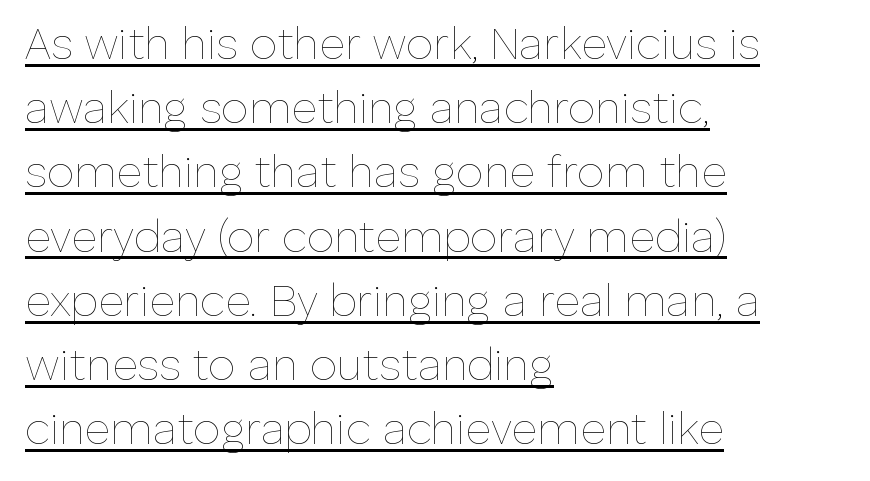
The image shows 44 px thin type, upright; set left-aligned, normal line spacing (1.46x), normal letter spacing, underlined; low stroke contrast and a medium x-height.
